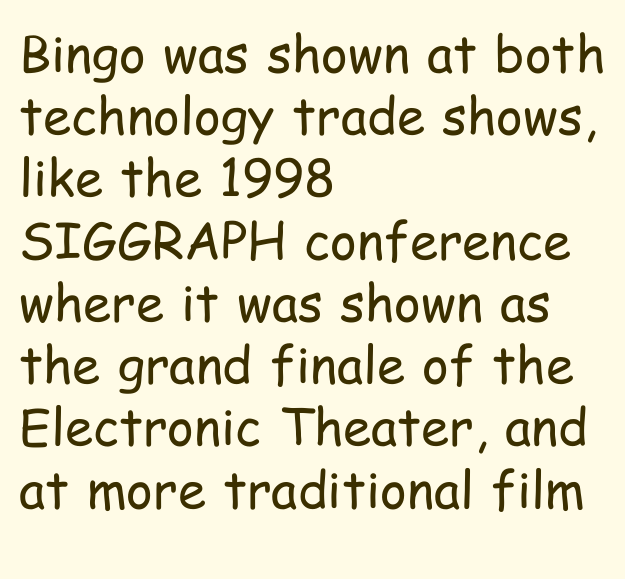
These lines stack with their left ends in a neat column. What stands out about the letter spacing? Nothing — it is the standard amount. A clean baseline with only descenders dipping below it. The typography opts for an upright posture over an oblique one. The typeface chosen for these lines omits serifs.
